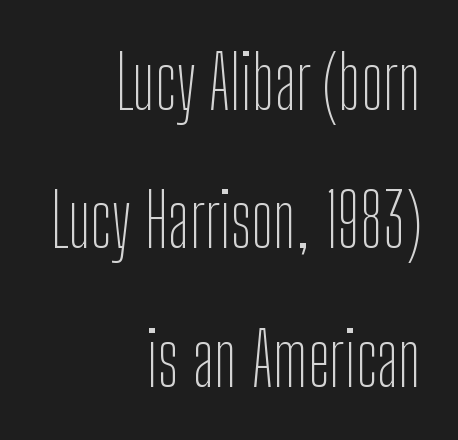
{"serif": "no", "italic": "no", "bold": "no", "weight": "thin", "width": "condensed", "stroke_contrast": "low", "x_height": "medium", "monospaced": "no", "underline": "no", "align": "right", "line_spacing_ratio": 1.87, "letter_spacing": "normal", "letter_spacing_em": 0.0, "glyph_px": 74}
